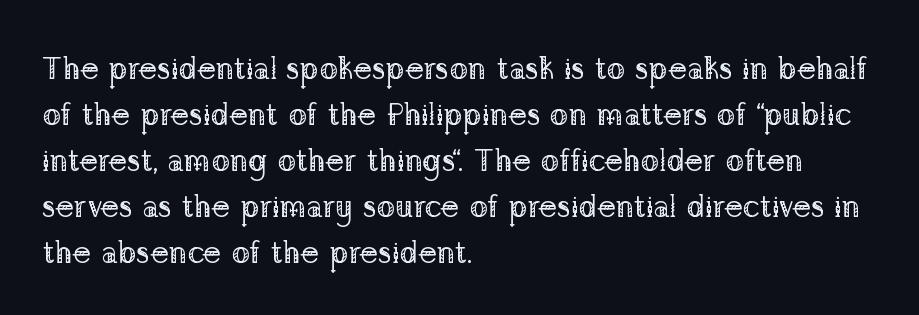
The image shows 31 px regular-weight serif type, upright; set left-aligned, normal line spacing (1.48x), normal letter spacing, not underlined; low stroke contrast and a medium x-height.
